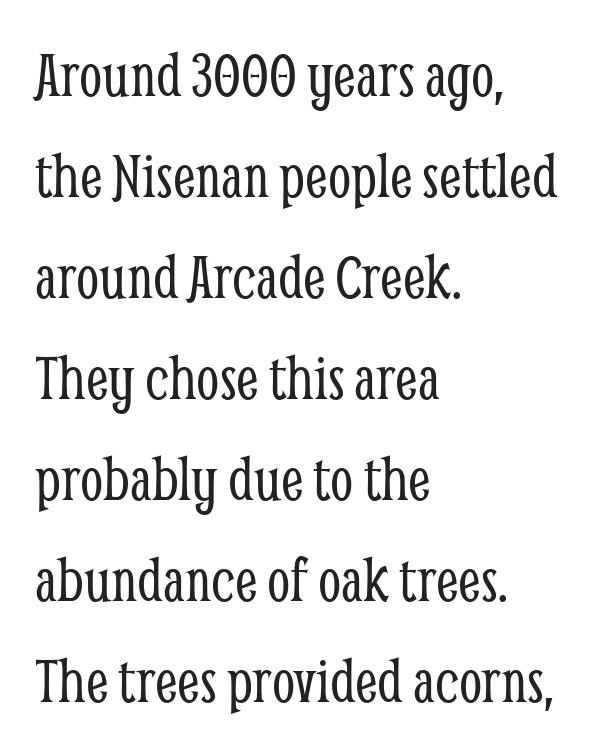
Q: Is the text bold? A: No.
Q: Is the text italic (slanted)? A: No, it is upright.
Q: Is the typeface a serif or a sans-serif typeface? A: Serif.
Q: Is the text underlined? A: No.
Q: How is the paragraph aligned? A: Left-aligned.
Q: Is the spacing between letters normal or unusually wide? A: Normal.
Q: Is the spacing between lines tight, normal or loose? A: Normal.
Q: Width (condensed, normal, or wide)? A: Condensed.
Q: Stroke contrast? A: Low.
Q: x-height? A: Medium.
Q: Monospaced? A: No.
